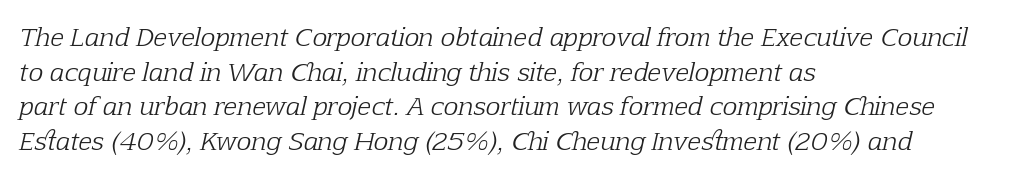
The image shows 25 px text type, italic (leaning right); set left-aligned, normal line spacing (1.39x), normal letter spacing, not underlined.
